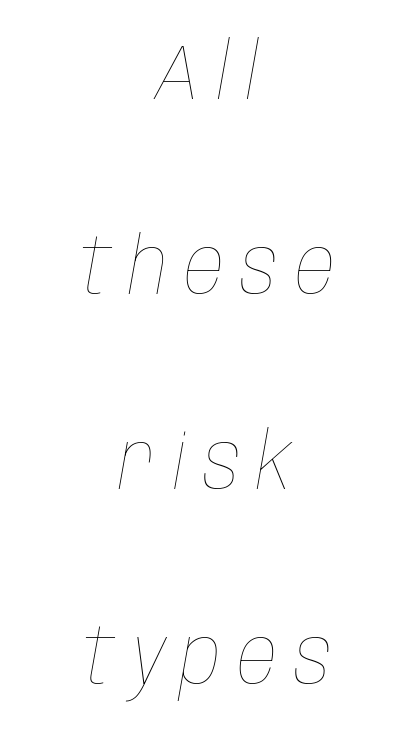
Q: Is the text bold? A: No.
Q: Is the text italic (slanted)? A: Yes, it leans right by about 10 degrees.
Q: Is the text underlined? A: No.
Q: How is the paragraph aligned? A: Centered.
Q: Is the spacing between letters normal or unusually wide? A: Unusually wide.
Q: Is the spacing between lines tight, normal or loose? A: Loose.
Q: Width (condensed, normal, or wide)? A: Condensed.
Q: Stroke contrast? A: Low.
Q: x-height? A: Large.
Q: Monospaced? A: No.
